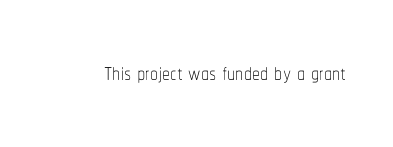
Q: Is the text bold? A: No.
Q: Is the text italic (slanted)? A: No, it is upright.
Q: Is the text underlined? A: No.
Q: Is the spacing between letters normal or unusually wide? A: Normal.
Q: Width (condensed, normal, or wide)? A: Condensed.
Q: Stroke contrast? A: Low.
Q: x-height? A: Medium.
Q: Monospaced? A: No.
